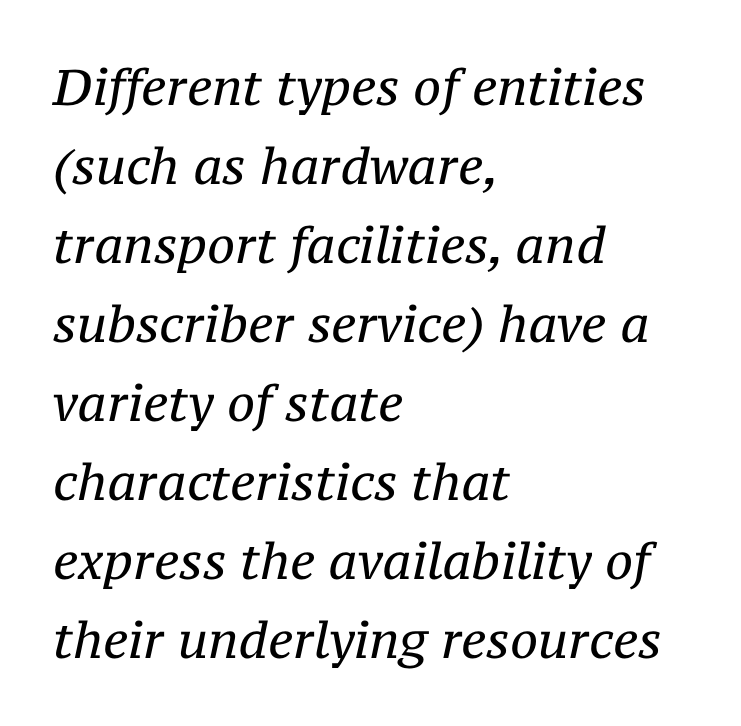
In CSS terms this would be text-align: left. Only glyphs here, with clear space below each row. This sample uses plain, unmodified letter spacing. These lines were composed using italics.
